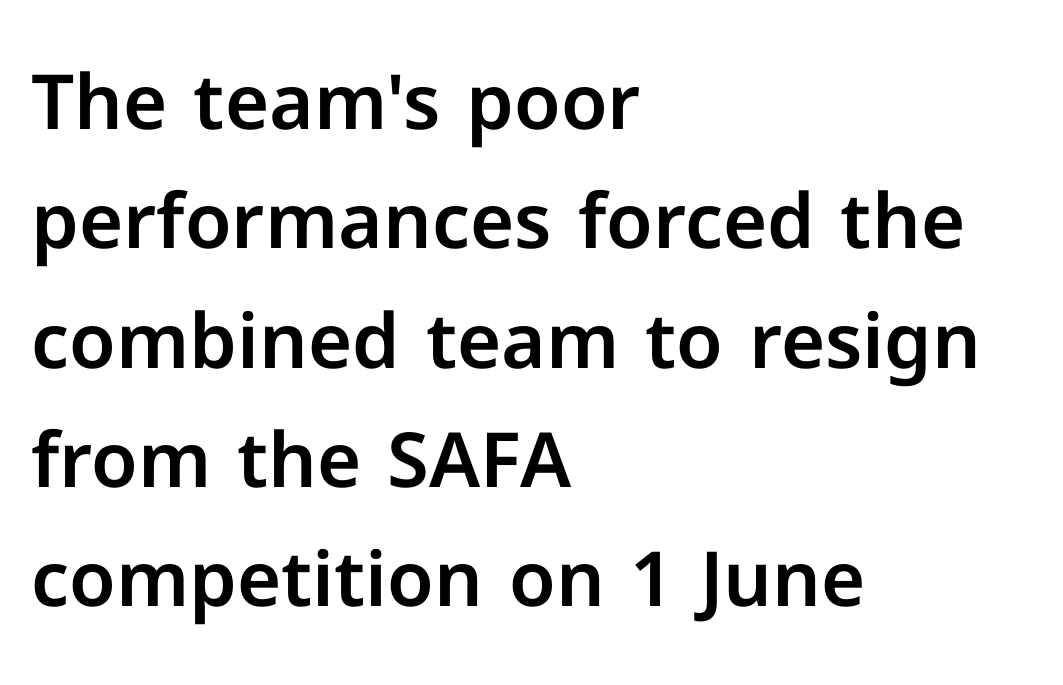
Q: Is the text italic (slanted)? A: No, it is upright.
Q: Is the typeface a serif or a sans-serif typeface? A: Sans-serif.
Q: Is the text underlined? A: No.
Q: How is the paragraph aligned? A: Left-aligned.
Q: Is the spacing between letters normal or unusually wide? A: Normal.
Q: Is the spacing between lines tight, normal or loose? A: Normal.
Q: Width (condensed, normal, or wide)? A: Normal.
Q: Stroke contrast? A: Low.
Q: x-height? A: Medium.
Q: Monospaced? A: No.
